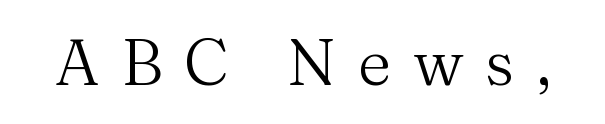
{"serif": "yes", "italic": "no", "bold": "no", "weight": "regular", "width": "normal", "stroke_contrast": "medium", "x_height": "medium", "monospaced": "no", "underline": "no", "letter_spacing": "wide", "letter_spacing_em": 0.34, "glyph_px": 64}
